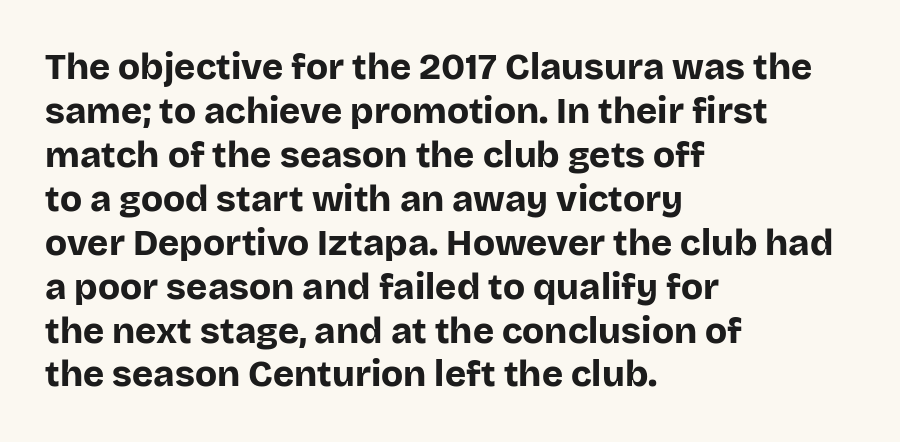
Q: Is the text bold? A: Yes.
Q: Is the text italic (slanted)? A: No, it is upright.
Q: Is the typeface a serif or a sans-serif typeface? A: Sans-serif.
Q: Is the text underlined? A: No.
Q: How is the paragraph aligned? A: Left-aligned.
Q: Is the spacing between letters normal or unusually wide? A: Normal.
Q: Width (condensed, normal, or wide)? A: Normal.
Q: Stroke contrast? A: Low.
Q: x-height? A: Large.
Q: Monospaced? A: No.
